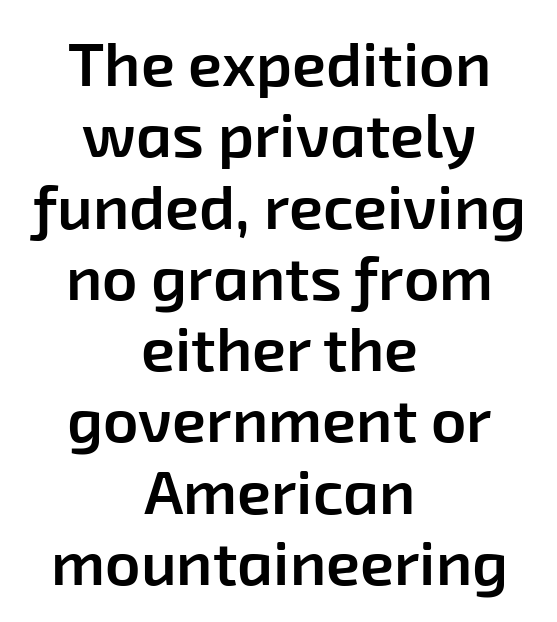
In terms of letterspacing, this is plain default setting. Neither beginnings nor endings align; midpoints do. Compared with typical paragraphs, the rows here are closer together. These words are printed semibold, heavier than regular yet not bold. The letters advance in unequal steps, a hallmark of proportional type. Glance below the letters and you will spot only blank space.
